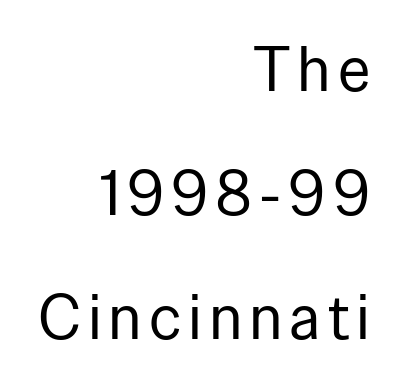
Q: Is the text bold? A: No.
Q: Is the text italic (slanted)? A: No, it is upright.
Q: Is the typeface a serif or a sans-serif typeface? A: Sans-serif.
Q: Is the text underlined? A: No.
Q: How is the paragraph aligned? A: Right-aligned.
Q: Is the spacing between lines tight, normal or loose? A: Loose.
Q: Width (condensed, normal, or wide)? A: Normal.
Q: Stroke contrast? A: Low.
Q: x-height? A: Medium.
Q: Monospaced? A: No.
